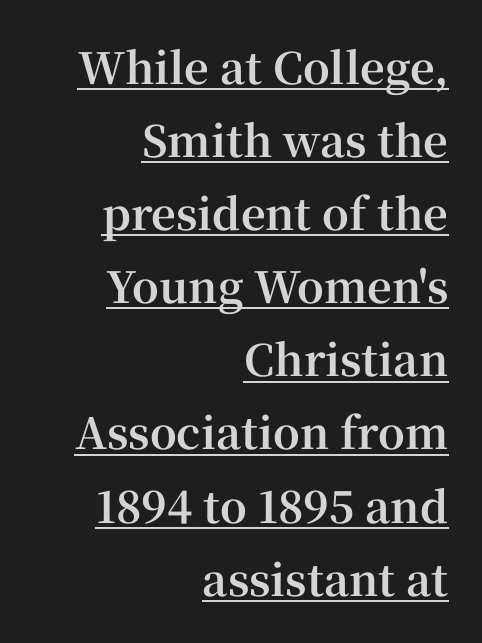
Q: Is the text bold? A: Yes.
Q: Is the text italic (slanted)? A: No, it is upright.
Q: Is the typeface a serif or a sans-serif typeface? A: Serif.
Q: Is the text underlined? A: Yes.
Q: How is the paragraph aligned? A: Right-aligned.
Q: Is the spacing between letters normal or unusually wide? A: Normal.
Q: Is the spacing between lines tight, normal or loose? A: Normal.
Q: Width (condensed, normal, or wide)? A: Normal.
Q: Stroke contrast? A: High.
Q: x-height? A: Medium.
Q: Monospaced? A: No.
